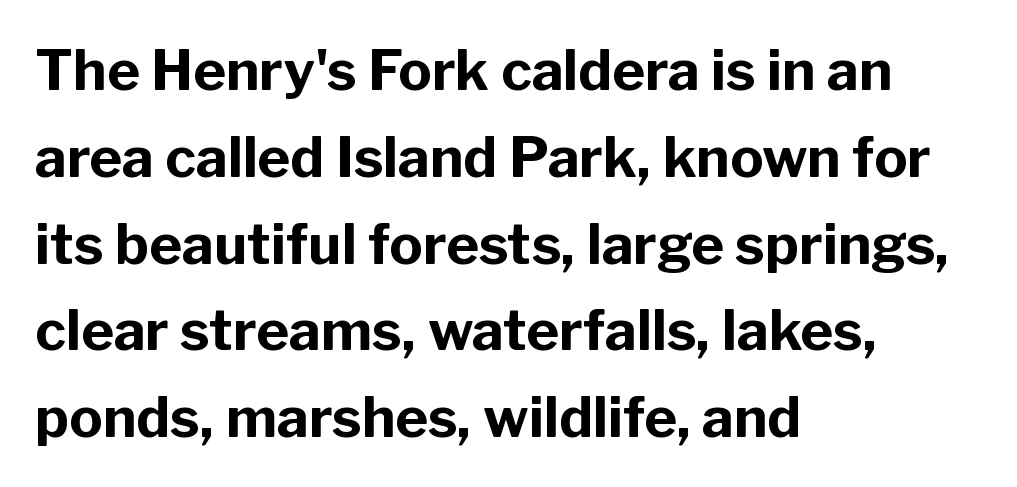
Every letter is thick-stroked: bold, no question. This is the regular roman posture of the typeface. No extra tracking has been applied to these lines. What's the leading like? Ordinary, nothing unusual. Character widths vary here, with narrow letters taking less room than wide ones. The setting favours the left margin, as ordinary paragraphs usually do.
